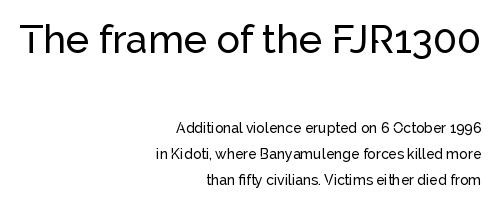
{"serif": "no", "italic": "no", "width": "normal", "stroke_contrast": "low", "x_height": "medium", "monospaced": "no", "underline": "no", "align": "right", "line_spacing_ratio": 1.85, "letter_spacing": "normal", "letter_spacing_em": 0.0, "larger_block": "first", "size_ratio": 2.79, "glyph_px": 39}
